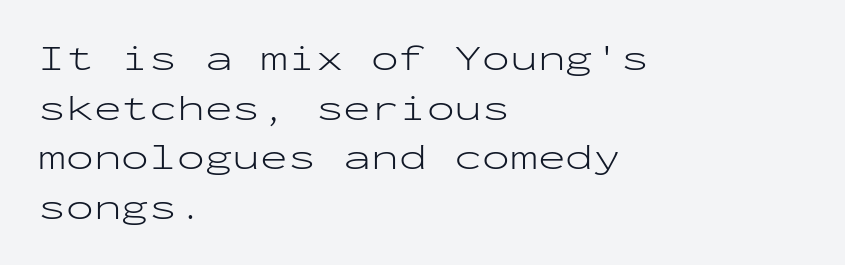
The image shows 37 px light, wide sans-serif type, upright, monospaced; set left-aligned, normal line spacing (1.34x), normal letter spacing, not underlined; low stroke contrast and a medium x-height.
